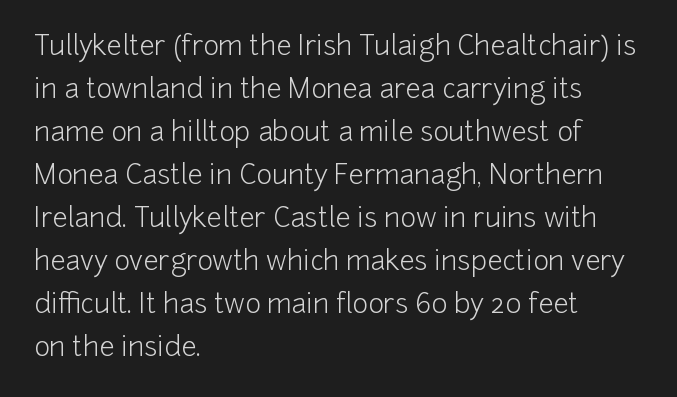
Q: Is the text bold? A: No.
Q: Is the text italic (slanted)? A: No, it is upright.
Q: Is the text underlined? A: No.
Q: How is the paragraph aligned? A: Left-aligned.
Q: Is the spacing between letters normal or unusually wide? A: Normal.
Q: Is the spacing between lines tight, normal or loose? A: Normal.
